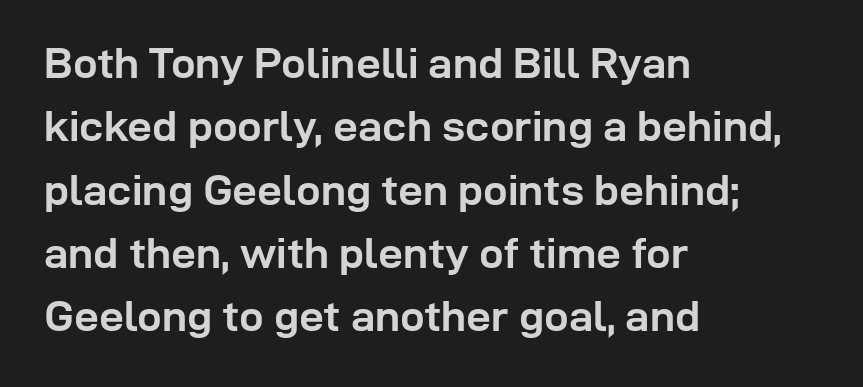
{"serif": "no", "italic": "no", "bold": "yes", "weight": "semibold", "width": "normal", "stroke_contrast": "low", "x_height": "medium", "monospaced": "no", "underline": "no", "align": "left", "line_spacing": "normal", "line_spacing_ratio": 1.44, "letter_spacing": "normal", "letter_spacing_em": 0.0, "glyph_px": 44}
